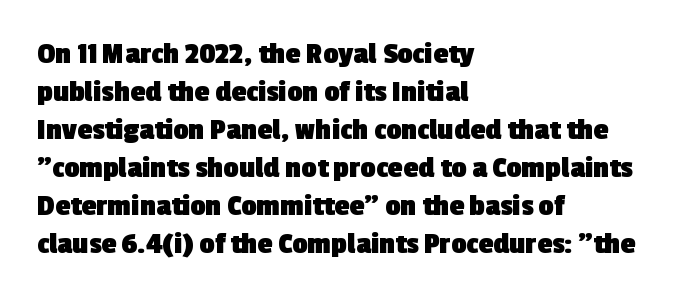
Each line starts at the same left margin while the right side varies. Decoration check: the copy has no underline. Proportional: the letters do not fall into vertical columns. Is the letter spacing exaggerated? No — it looks like the ordinary default. The strokes are fattened all the way to bold. These lines sit exactly where default settings would place them.
